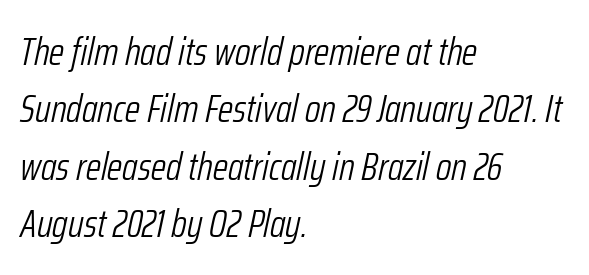
Note the varied advance widths — an 'i' is clearly narrower than an 'm'. Nobody touched the tracking dial on this one. Does the leading feel generous? No, just average. You can tell it's italic because the verticals aren't actually vertical.
